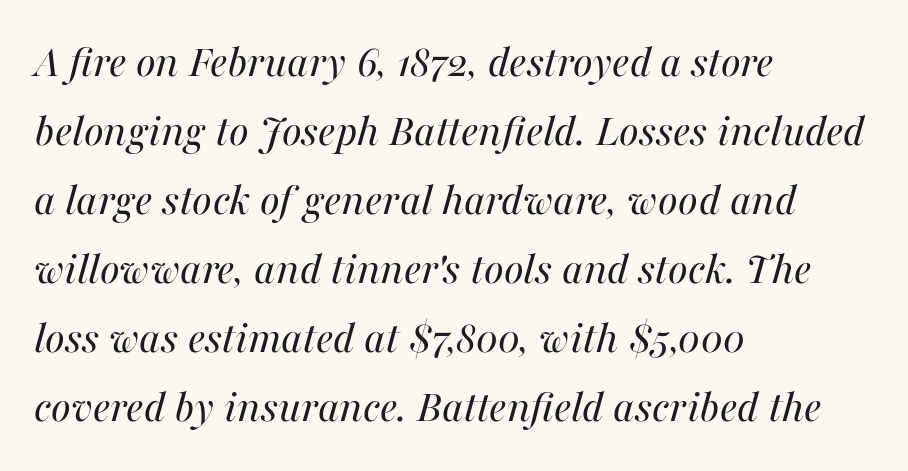
Q: Is the text bold? A: No.
Q: Is the text italic (slanted)? A: Yes, it leans right by about 16 degrees.
Q: Is the text underlined? A: No.
Q: How is the paragraph aligned? A: Left-aligned.
Q: Is the spacing between letters normal or unusually wide? A: Normal.
Q: Is the spacing between lines tight, normal or loose? A: Normal.
Q: Width (condensed, normal, or wide)? A: Normal.
Q: Stroke contrast? A: Medium.
Q: x-height? A: Medium.
Q: Monospaced? A: No.
